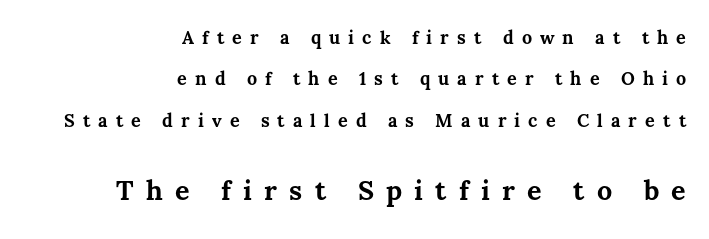
{"italic": "no", "bold": "yes", "underline": "no", "align": "right", "line_spacing": "loose", "line_spacing_ratio": 2.3, "letter_spacing": "wide", "letter_spacing_em": 0.45, "larger_block": "second", "size_ratio": 1.5, "glyph_px": 27}
